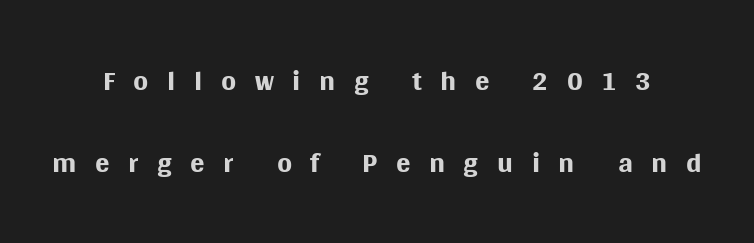
The image shows 43 px regular-weight sans-serif type, upright; set loose line spacing (1.9x), unusually wide letter spacing (+0.43 em), not underlined; medium stroke contrast and a large x-height.
